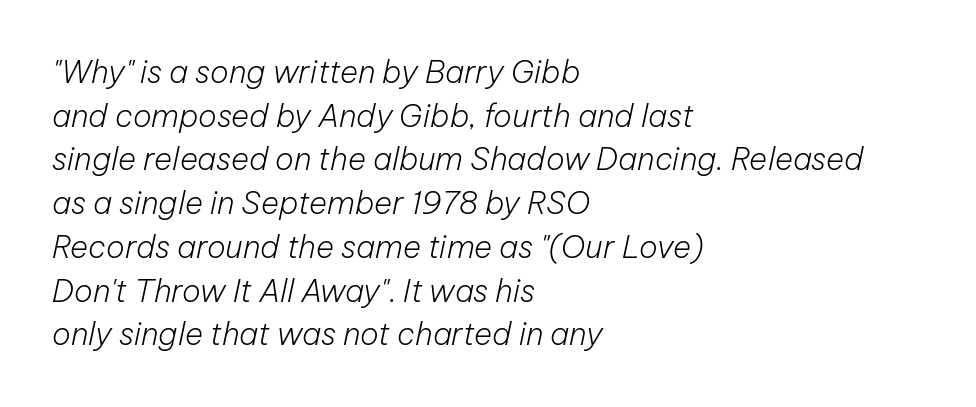
This sample has the flowing, uneven cadence of proportional lettering. Each word holds together tightly as a unit, with standard inter-letter gaps. Compared with a centered layout, this one pins lines to the left instead. Glance below the letters and you will spot only blank space.
